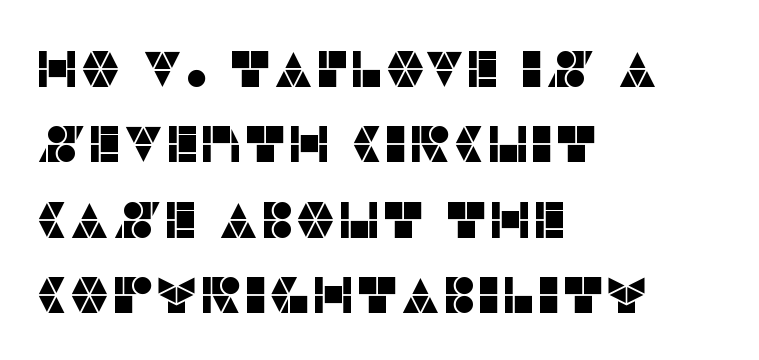
The image shows 52 px sans-serif type, upright; set left-aligned, normal line spacing (1.45x), normal letter spacing, not underlined; low stroke contrast and a large x-height.
